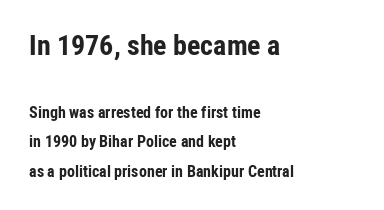
The image shows 28 px bold, condensed sans-serif type, upright; set left-aligned, line spacing 1.84x, normal letter spacing, not underlined; the first (top) block is 1.75x larger; low stroke contrast and a medium x-height.
